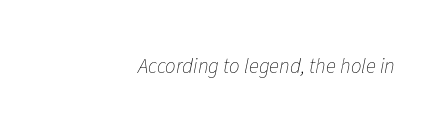
Stroke thickness stays within the range of a standard reading face or lighter. Observe the lean: these are italic letterforms. Teacher's note: observe the even right margin — that is flush-right alignment. The passage shown has conventional tracking throughout. Letters rest on an invisible, unmarked baseline.
